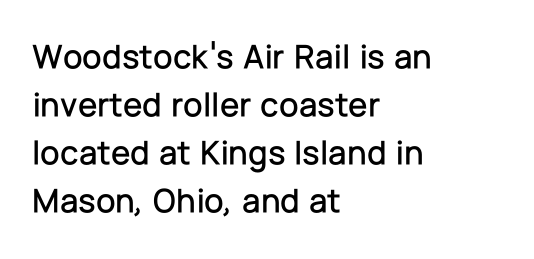
{"serif": "no", "italic": "no", "width": "normal", "stroke_contrast": "low", "x_height": "medium", "monospaced": "no", "underline": "no", "align": "left", "line_spacing": "normal", "line_spacing_ratio": 1.37, "letter_spacing": "normal", "letter_spacing_em": 0.0, "glyph_px": 35}
